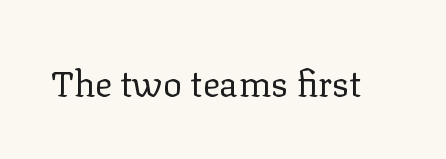
{"serif": "yes", "italic": "no", "bold": "no", "weight": "regular", "width": "normal", "stroke_contrast": "low", "x_height": "medium", "monospaced": "no", "underline": "no", "letter_spacing": "normal", "letter_spacing_em": 0.0, "glyph_px": 36}
